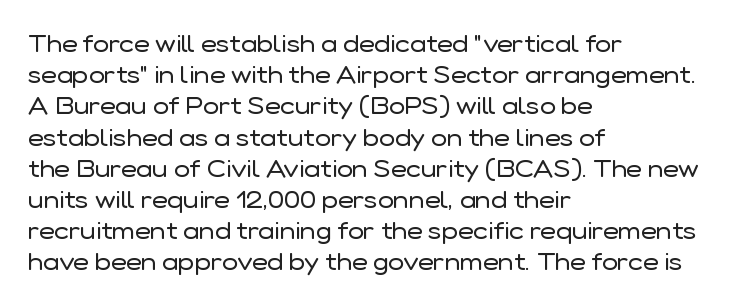
Q: Is the text bold? A: No.
Q: Is the text italic (slanted)? A: No, it is upright.
Q: Is the text underlined? A: No.
Q: How is the paragraph aligned? A: Left-aligned.
Q: Is the spacing between letters normal or unusually wide? A: Normal.
Q: Is the spacing between lines tight, normal or loose? A: Normal.
